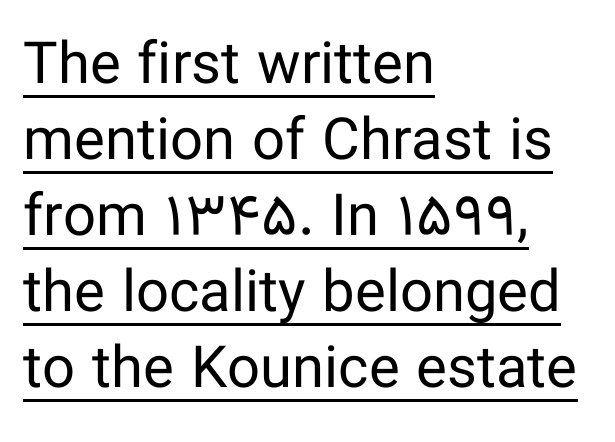
The image shows 58 px regular-weight sans-serif type, upright; set left-aligned, normal line spacing (1.31x), normal letter spacing, underlined; low stroke contrast and a medium x-height.
